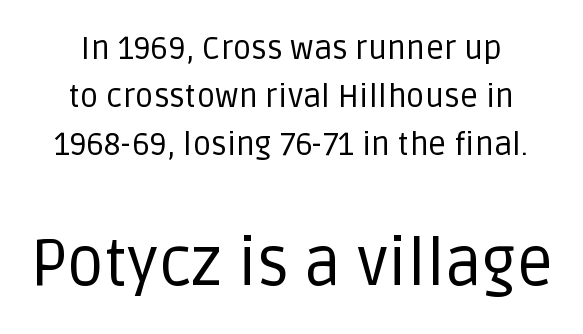
The letters sit at their default tracking, neither squeezed nor spread. On a weight scale, this lands at 450 or below. Notice how descenders clear the ascenders below comfortably — that's standard leading. The letters advance in unequal steps, a hallmark of proportional type.
